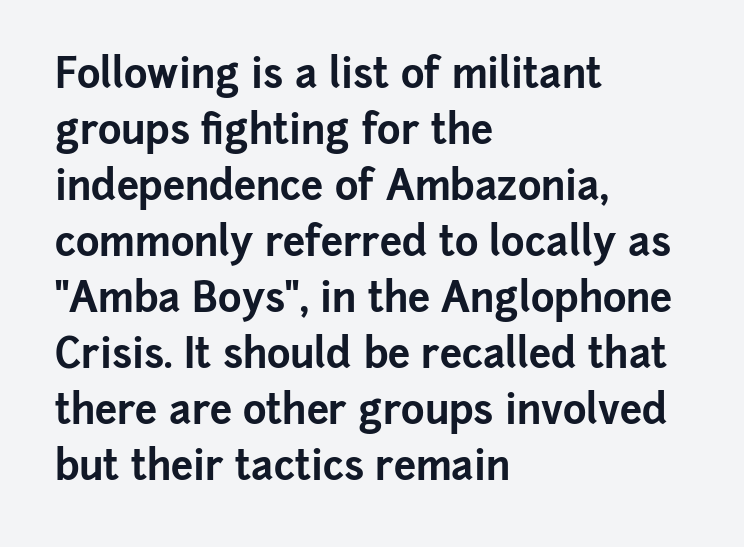
{"serif": "no", "italic": "no", "bold": "yes", "weight": "bold", "width": "normal", "stroke_contrast": "low", "x_height": "medium", "monospaced": "no", "underline": "no", "align": "left", "line_spacing": "normal", "line_spacing_ratio": 1.4, "letter_spacing": "normal", "letter_spacing_em": 0.0, "glyph_px": 40}
